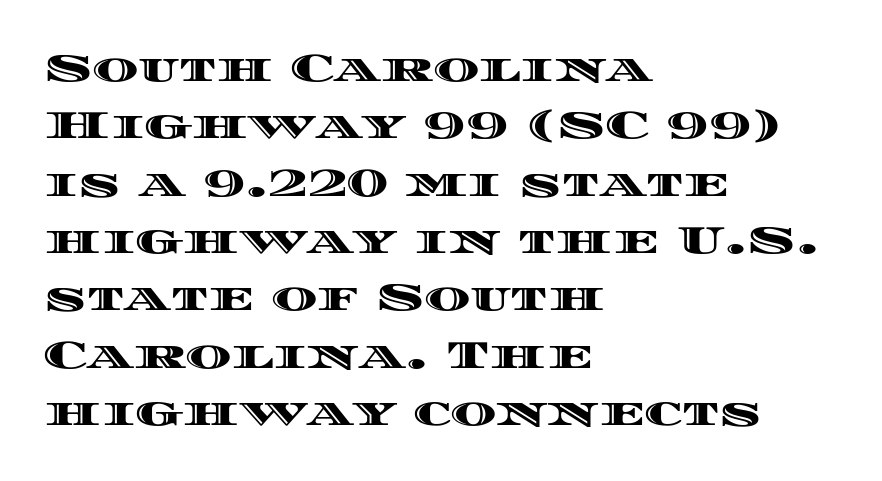
Q: Is the text italic (slanted)? A: No, it is upright.
Q: Is the text underlined? A: No.
Q: How is the paragraph aligned? A: Left-aligned.
Q: Is the spacing between letters normal or unusually wide? A: Normal.
Q: Is the spacing between lines tight, normal or loose? A: Normal.
Q: Width (condensed, normal, or wide)? A: Wide.
Q: x-height? A: Large.
Q: Monospaced? A: No.
